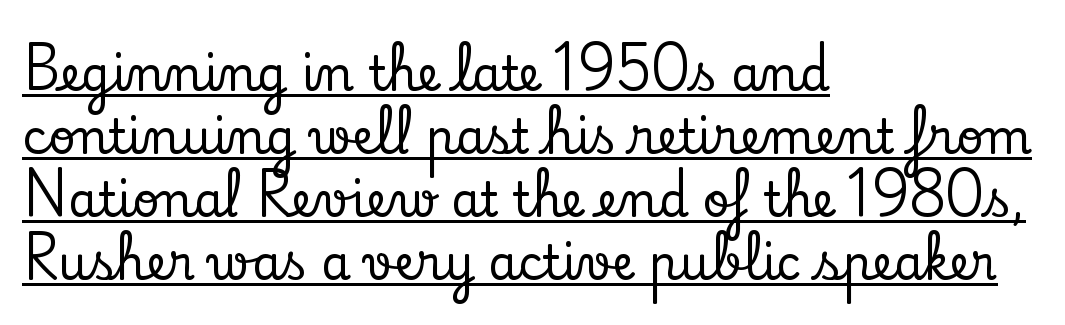
A typesetter would mark this as roman, not italic. Think of a printed novel: that variable character pitch is what you see here. The rendering uses a moderate line-height, typical for paragraphs.
